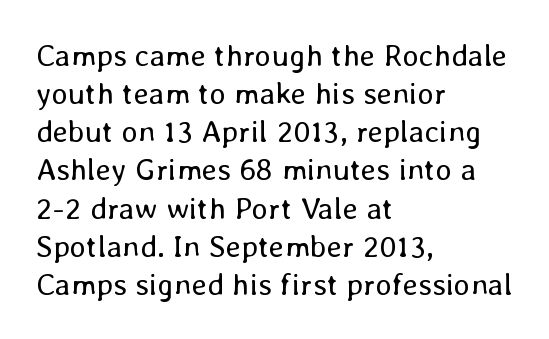
Layout note: lines flush left. The letters advance in unequal steps, a hallmark of proportional type. Italic: no, the glyphs are upright roman. Caption: face not bold, strokes unweighted. The letterforms sit shoulder to shoulder at normal distance. Letters rest on an invisible, unmarked baseline.
